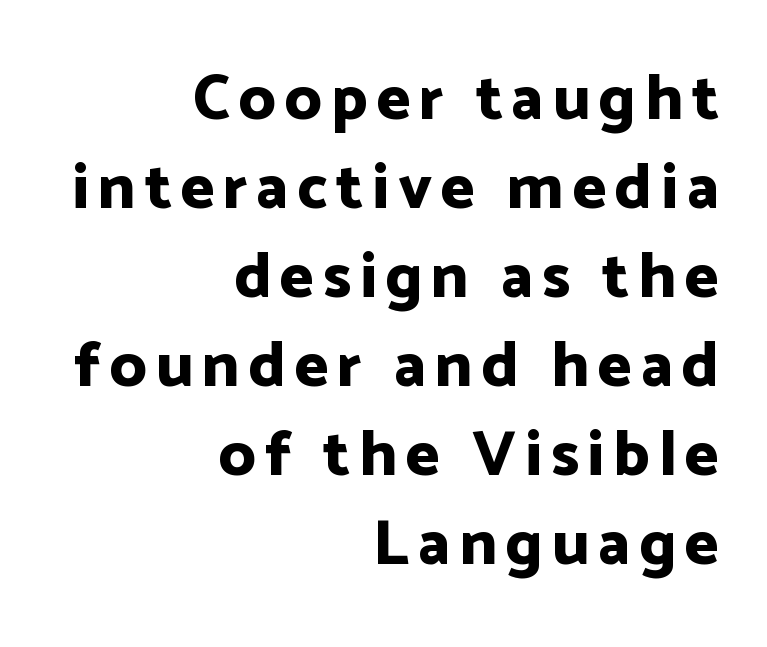
The image shows 64 px bold sans-serif type, upright; set right-aligned, normal line spacing (1.39x), not underlined; low stroke contrast and a medium x-height.
